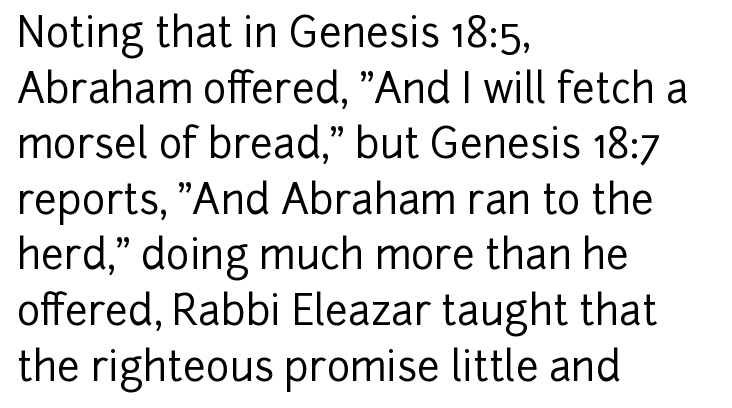
The image shows 40 px sans-serif type, upright; set left-aligned, normal line spacing (1.39x), normal letter spacing, not underlined; low stroke contrast and a medium x-height.
